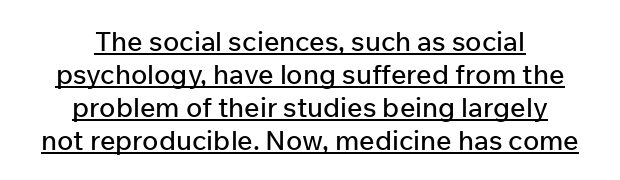
Each line of the rendering has a horizontal stroke beneath the glyphs. The line texture is even and compact thanks to regular tracking. When letters stand straight like this, we call the style roman or upright. Typeset on center — no edge is straight.
